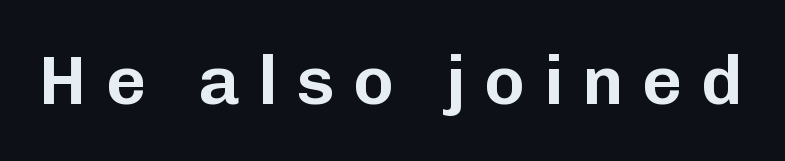
Q: Is the text italic (slanted)? A: No, it is upright.
Q: Is the typeface a serif or a sans-serif typeface? A: Sans-serif.
Q: Is the text underlined? A: No.
Q: Is the spacing between letters normal or unusually wide? A: Unusually wide.
Q: Width (condensed, normal, or wide)? A: Normal.
Q: Stroke contrast? A: Low.
Q: x-height? A: Medium.
Q: Monospaced? A: No.
